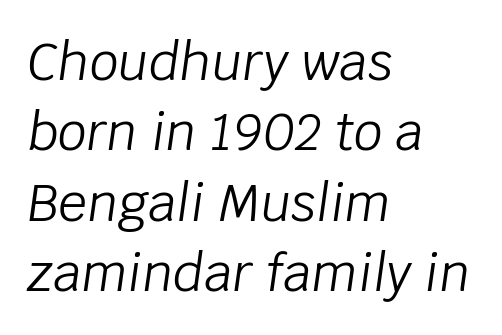
You could not count columns in this text — the font is proportionally spaced. Compared with a typical body face, this is equally light or lighter still. Characters follow at the spacing the type designer built in. You can tell it's italic because the verticals aren't actually vertical. This block has exactly the height ordinary leading produces. The glyphs are unaccompanied by any horizontal stroke below them.
